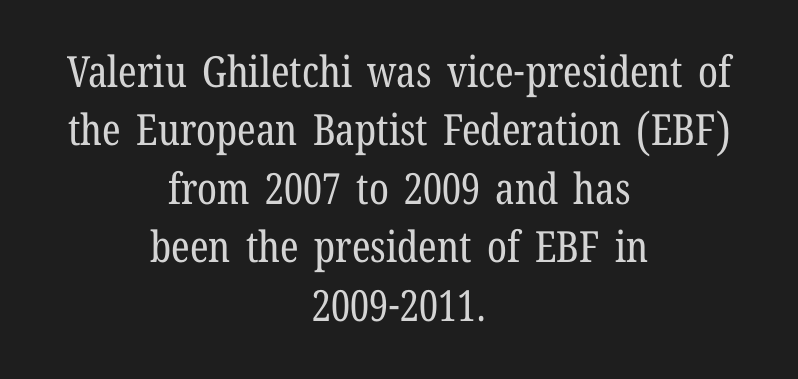
{"serif": "yes", "italic": "no", "bold": "no", "weight": "regular", "width": "condensed", "stroke_contrast": "low", "x_height": "medium", "monospaced": "no", "underline": "no", "align": "center", "line_spacing": "normal", "line_spacing_ratio": 1.36, "letter_spacing": "normal", "letter_spacing_em": 0.0, "glyph_px": 43}
